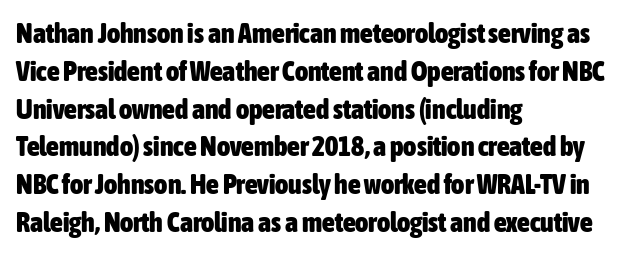
Q: Is the text bold? A: Yes.
Q: Is the text italic (slanted)? A: No, it is upright.
Q: Is the typeface a serif or a sans-serif typeface? A: Sans-serif.
Q: Is the text underlined? A: No.
Q: How is the paragraph aligned? A: Left-aligned.
Q: Is the spacing between letters normal or unusually wide? A: Normal.
Q: Is the spacing between lines tight, normal or loose? A: Normal.
Q: Width (condensed, normal, or wide)? A: Condensed.
Q: Stroke contrast? A: Low.
Q: x-height? A: Medium.
Q: Monospaced? A: No.
